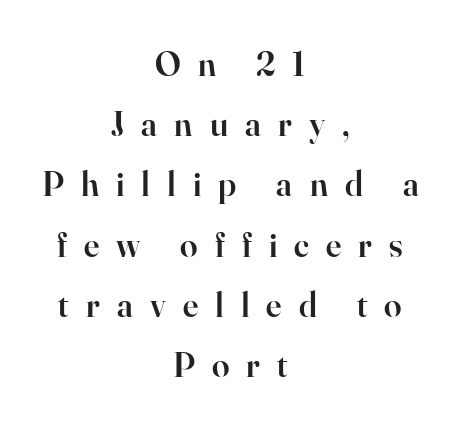
The image shows 35 px semibold serif type, upright; set centered, line spacing 1.72x, unusually wide letter spacing (+0.49 em), not underlined; high stroke contrast and a small x-height.
